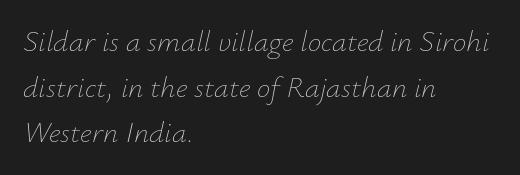
The image shows 30 px thin type, italic (leaning right); set left-aligned, normal line spacing (1.52x), normal letter spacing, not underlined; low stroke contrast and a small x-height.
